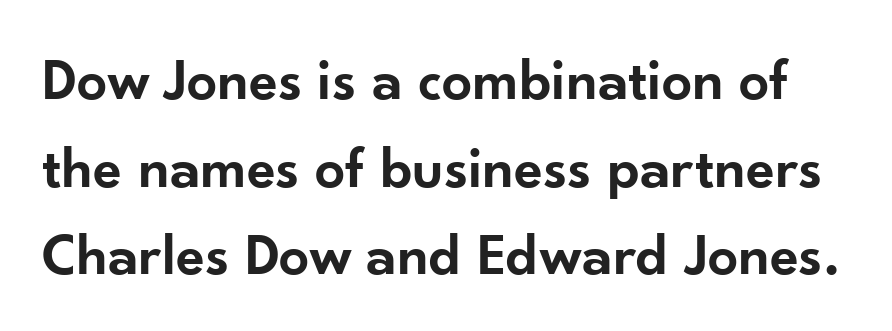
{"serif": "no", "italic": "no", "bold": "semi", "weight": "semibold", "width": "normal", "stroke_contrast": "low", "x_height": "small", "monospaced": "no", "underline": "no", "line_spacing": "normal", "line_spacing_ratio": 1.46, "letter_spacing": "normal", "letter_spacing_em": 0.0, "glyph_px": 60}
